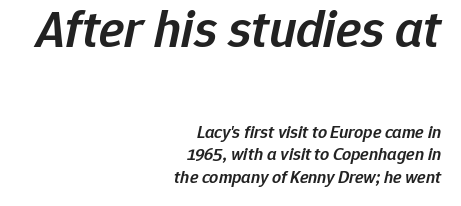
{"italic": "yes", "lean": "right", "slant_degrees": 12, "bold": "semi", "weight": "semibold", "width": "normal", "stroke_contrast": "low", "x_height": "medium", "monospaced": "no", "underline": "no", "align": "right", "line_spacing_ratio": 1.24, "letter_spacing": "normal", "letter_spacing_em": 0.0, "larger_block": "first", "size_ratio": 2.94, "glyph_px": 53}
